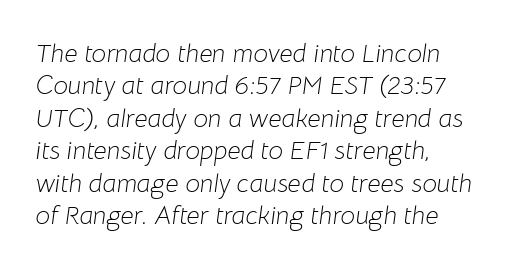
Q: Is the text bold? A: No.
Q: Is the text italic (slanted)? A: Yes, it leans right by about 8 degrees.
Q: Is the text underlined? A: No.
Q: How is the paragraph aligned? A: Left-aligned.
Q: Is the spacing between letters normal or unusually wide? A: Normal.
Q: Is the spacing between lines tight, normal or loose? A: Normal.
